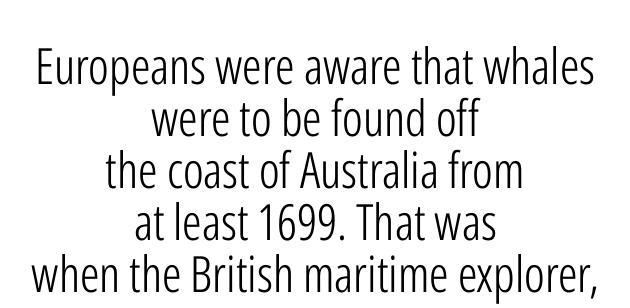
{"serif": "no", "italic": "no", "bold": "no", "weight": "light", "width": "condensed", "stroke_contrast": "low", "x_height": "medium", "monospaced": "no", "underline": "no", "align": "center", "line_spacing": "tight", "line_spacing_ratio": 1.04, "letter_spacing": "normal", "letter_spacing_em": 0.0, "glyph_px": 50}
